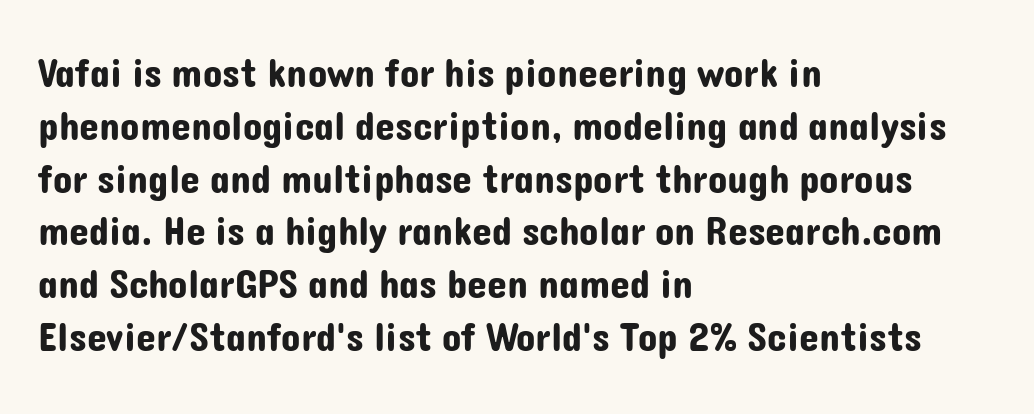
{"serif": "no", "italic": "no", "width": "normal", "stroke_contrast": "low", "x_height": "medium", "monospaced": "no", "underline": "no", "align": "left", "line_spacing": "normal", "line_spacing_ratio": 1.32, "letter_spacing": "normal", "letter_spacing_em": 0.0, "glyph_px": 40}
